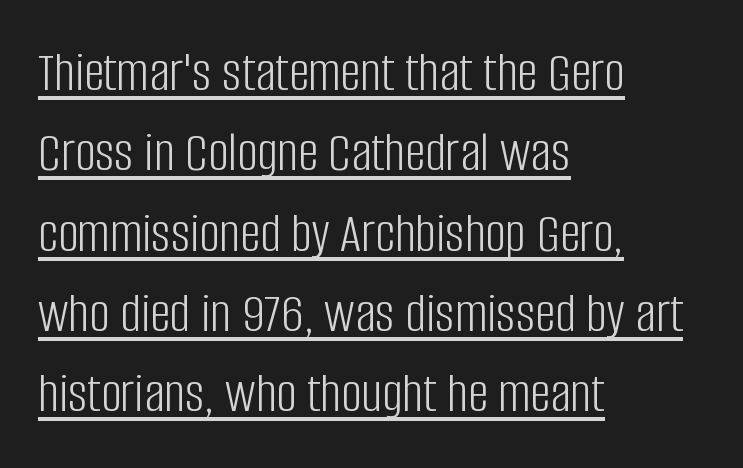
The image shows 57 px light, condensed sans-serif type, upright; set left-aligned, normal line spacing (1.41x), normal letter spacing, underlined; low stroke contrast and a large x-height.
